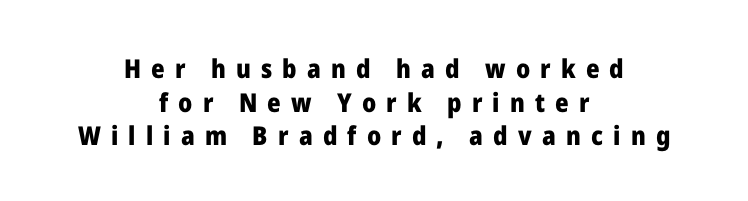
The image shows 26 px bold type, upright; set centered, normal line spacing (1.29x), unusually wide letter spacing (+0.39 em), not underlined.
